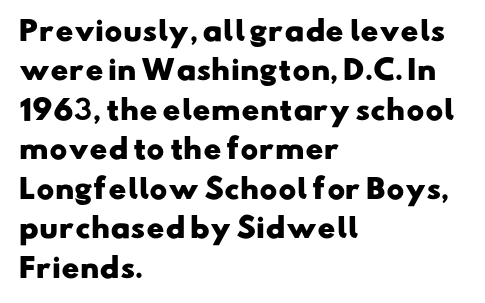
Q: Is the text bold? A: Yes.
Q: Is the text underlined? A: No.
Q: How is the paragraph aligned? A: Left-aligned.
Q: Is the spacing between letters normal or unusually wide? A: Normal.
Q: Is the spacing between lines tight, normal or loose? A: Normal.
